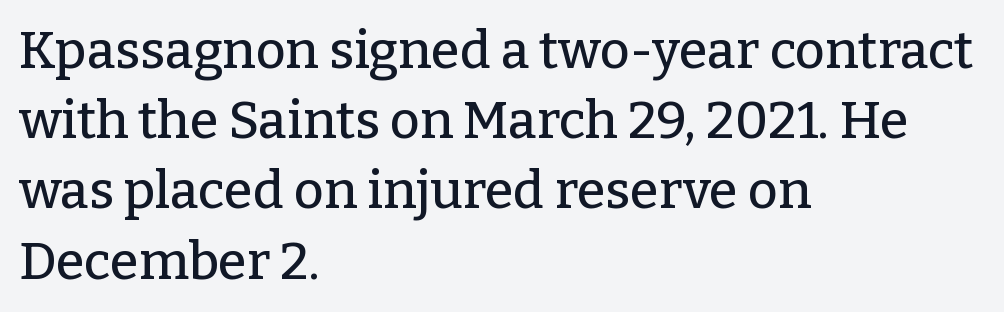
Q: Is the text italic (slanted)? A: No, it is upright.
Q: Is the typeface a serif or a sans-serif typeface? A: Serif.
Q: Is the text underlined? A: No.
Q: How is the paragraph aligned? A: Left-aligned.
Q: Is the spacing between letters normal or unusually wide? A: Normal.
Q: Is the spacing between lines tight, normal or loose? A: Normal.
Q: Width (condensed, normal, or wide)? A: Normal.
Q: Stroke contrast? A: Low.
Q: x-height? A: Medium.
Q: Monospaced? A: No.
